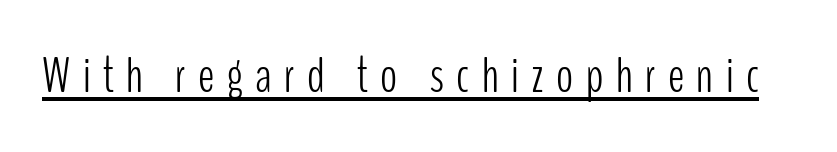
{"serif": "no", "italic": "no", "bold": "no", "weight": "light", "width": "condensed", "stroke_contrast": "low", "x_height": "medium", "monospaced": "no", "underline": "yes", "letter_spacing": "wide", "letter_spacing_em": 0.25, "glyph_px": 50}
